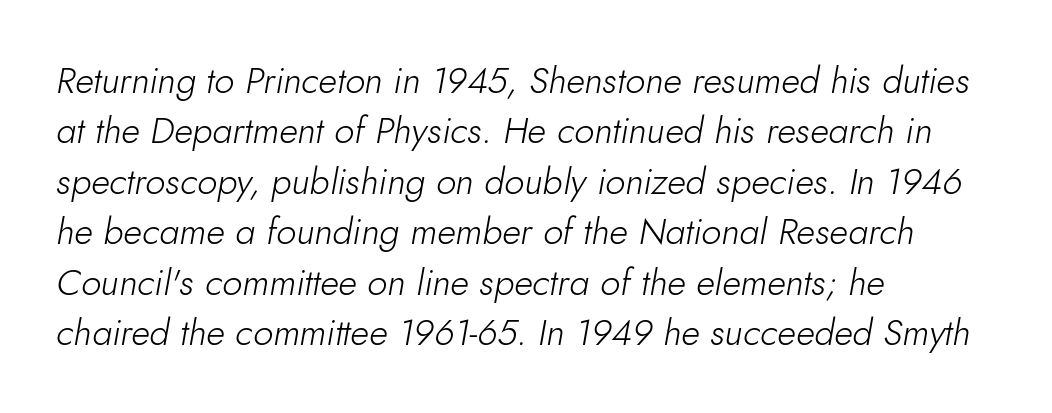
Nothing heavy about these letters — not bold at all. Horizontal alignment here is leftward, the default for most running prose. Think of a printed novel: that variable character pitch is what you see here. In terms of letterspacing, this is plain default setting. Notice how descenders clear the ascenders below comfortably — that's standard leading. The space directly below the letters is spotless.
